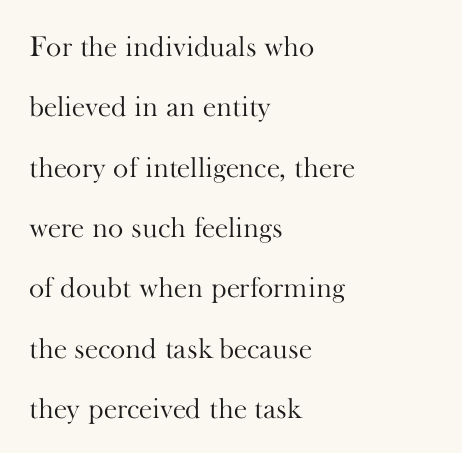
In terms of letterform style, serifs are clearly present. The tracking reads as untouched default to a designer's eye. The typeface has the unassuming heft of standard copy or less. The foot of each line stays bare and open. Successive baselines arrive slowly, with a big drop between each.
